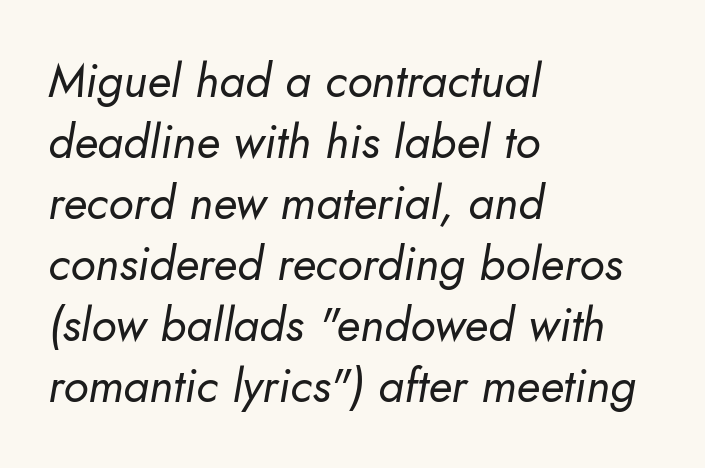
Horizontal bands of white between lines are of average thickness. One-word summary of the alignment: left. Would a proofreader flag this as italicized? Yes. The gaps between neighbouring characters are ordinary and unremarkable. A typesetter would call this proportional, since set widths differ per character.
